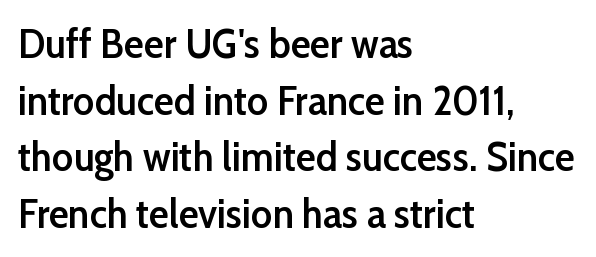
Q: Is the text bold? A: Semi-bold.
Q: Is the text italic (slanted)? A: No, it is upright.
Q: Is the typeface a serif or a sans-serif typeface? A: Sans-serif.
Q: Is the text underlined? A: No.
Q: How is the paragraph aligned? A: Left-aligned.
Q: Is the spacing between letters normal or unusually wide? A: Normal.
Q: Is the spacing between lines tight, normal or loose? A: Normal.
Q: Width (condensed, normal, or wide)? A: Normal.
Q: Stroke contrast? A: Low.
Q: x-height? A: Medium.
Q: Monospaced? A: No.
